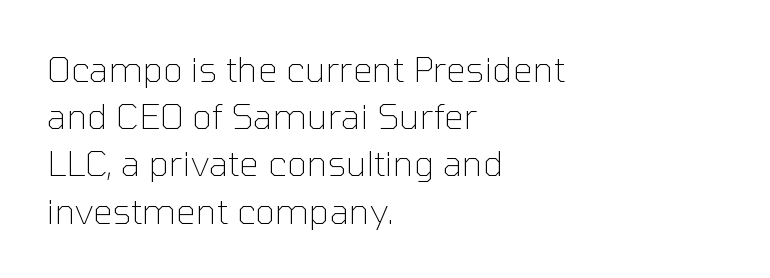
{"serif": "no", "italic": "no", "bold": "no", "weight": "thin", "width": "normal", "stroke_contrast": "low", "x_height": "medium", "monospaced": "no", "underline": "no", "align": "left", "line_spacing": "normal", "line_spacing_ratio": 1.35, "letter_spacing": "normal", "letter_spacing_em": 0.0, "glyph_px": 35}
